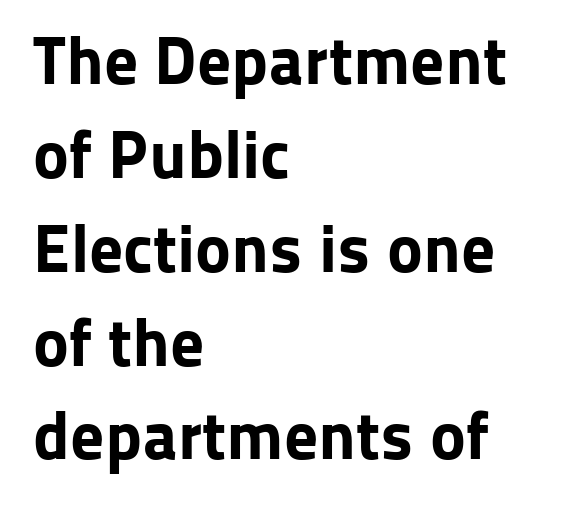
Character widths vary here, with narrow letters taking less room than wide ones. Characters follow at the spacing the type designer built in. Weight: bold. Caption: multi-line text, flush left, ragged right. The letters carry no serifs — their stems end cleanly without finishing strokes.
